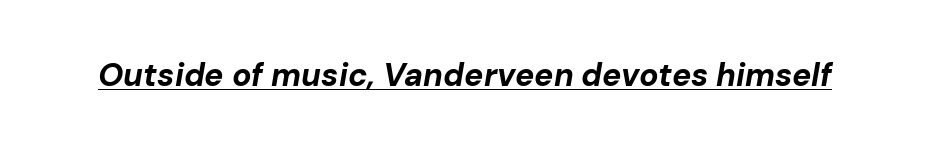
Q: Is the text bold? A: Yes.
Q: Is the text italic (slanted)? A: Yes, it leans right by about 10 degrees.
Q: Is the text underlined? A: Yes.
Q: Is the spacing between letters normal or unusually wide? A: Normal.
Q: Width (condensed, normal, or wide)? A: Normal.
Q: Stroke contrast? A: Low.
Q: x-height? A: Medium.
Q: Monospaced? A: No.
